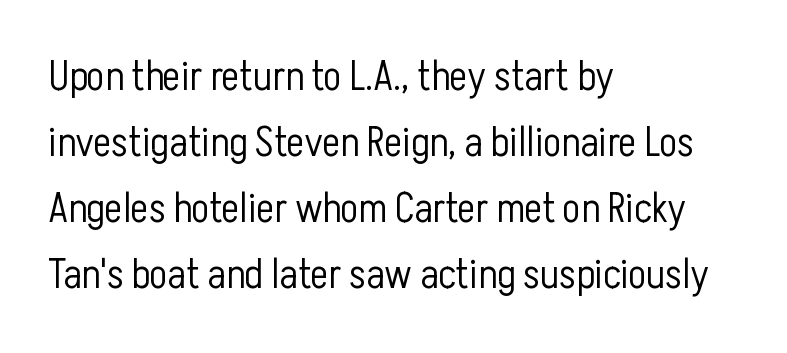
The rendering anchors every line to the left-hand side. What kind of face is this? One without serifs — a sans. Letters rest on an invisible, unmarked baseline. The designer left line spacing at the default. The face used here is rendered with its standard letterfit. Posture: vertical.
